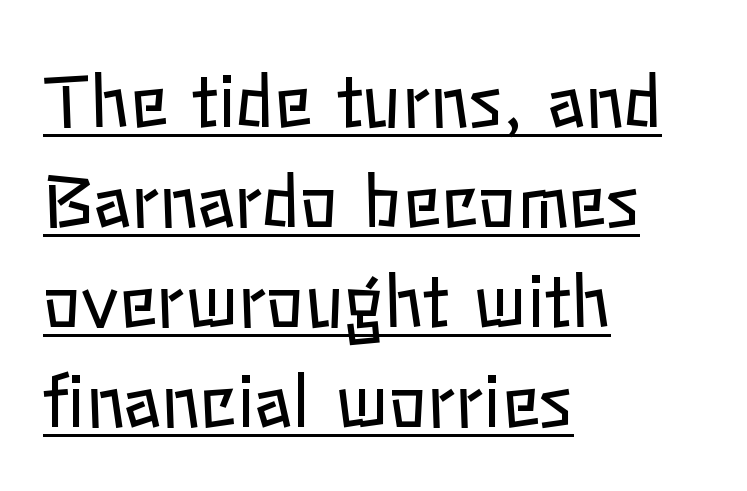
{"italic": "no", "bold": "no", "weight": "regular", "width": "normal", "stroke_contrast": "low", "x_height": "medium", "monospaced": "no", "underline": "yes", "align": "left", "line_spacing": "normal", "line_spacing_ratio": 1.41, "letter_spacing": "normal", "letter_spacing_em": 0.0, "glyph_px": 71}
